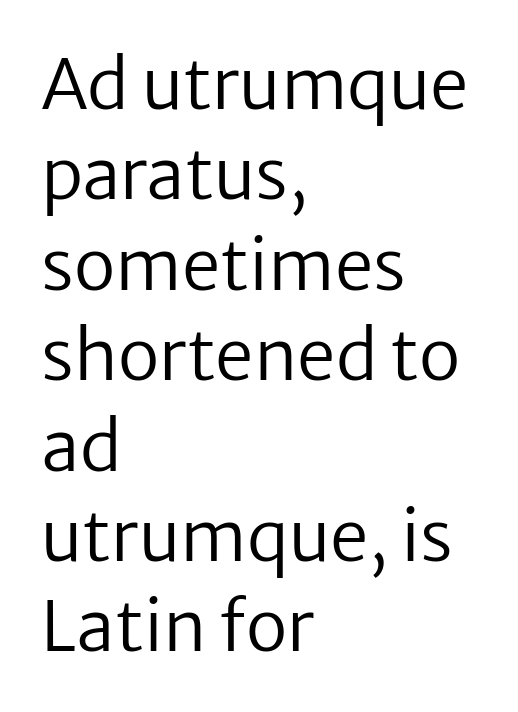
Q: Is the text bold? A: No.
Q: Is the text italic (slanted)? A: No, it is upright.
Q: Is the typeface a serif or a sans-serif typeface? A: Sans-serif.
Q: Is the text underlined? A: No.
Q: How is the paragraph aligned? A: Left-aligned.
Q: Is the spacing between letters normal or unusually wide? A: Normal.
Q: Is the spacing between lines tight, normal or loose? A: Normal.
Q: Width (condensed, normal, or wide)? A: Normal.
Q: Stroke contrast? A: Low.
Q: x-height? A: Medium.
Q: Monospaced? A: No.
